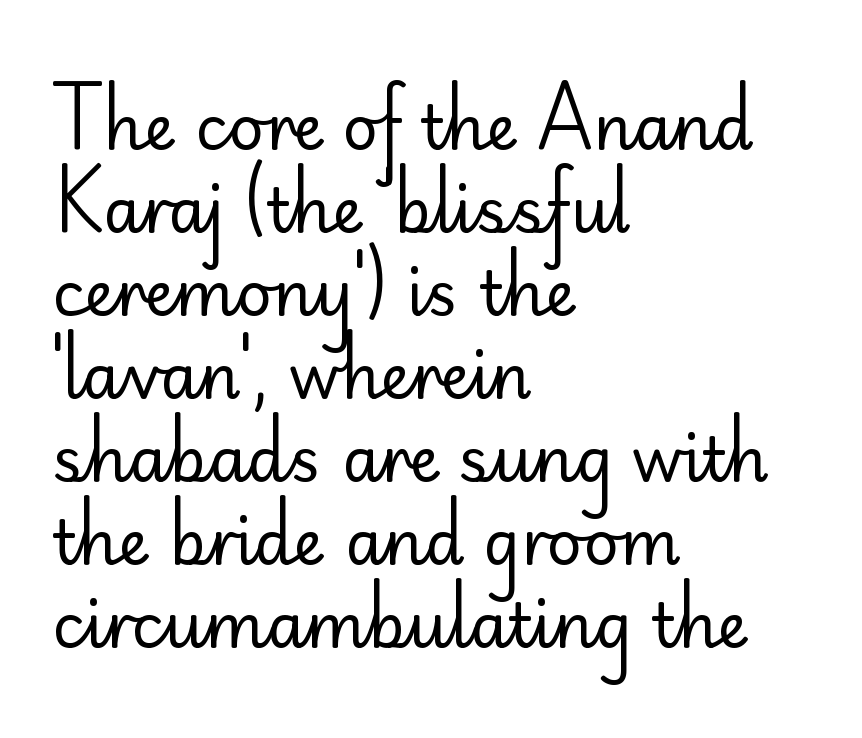
{"serif": "no", "italic": "no", "bold": "no", "weight": "regular", "width": "normal", "stroke_contrast": "low", "x_height": "small", "monospaced": "no", "underline": "no", "align": "left", "line_spacing": "normal", "line_spacing_ratio": 1.34, "letter_spacing": "normal", "letter_spacing_em": 0.0, "glyph_px": 62}
